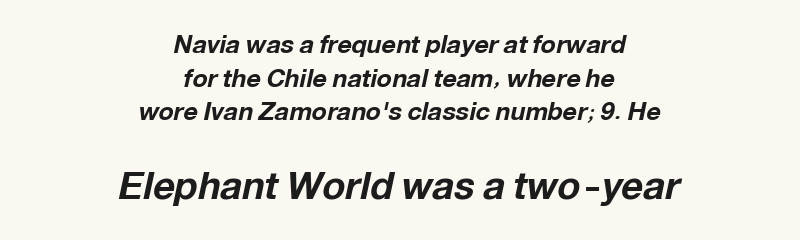
Q: Is the text bold? A: Yes.
Q: Is the text italic (slanted)? A: Yes, it leans right by about 12 degrees.
Q: Is the text underlined? A: No.
Q: How is the paragraph aligned? A: Centered.
Q: Is the spacing between letters normal or unusually wide? A: Normal.
Q: Is the spacing between lines tight, normal or loose? A: Normal.
Q: Which block of text is set in a larger size, the first (top) or the second (bottom)? A: The second (bottom) one.
Q: Width (condensed, normal, or wide)? A: Normal.
Q: Stroke contrast? A: Low.
Q: x-height? A: Medium.
Q: Monospaced? A: No.
